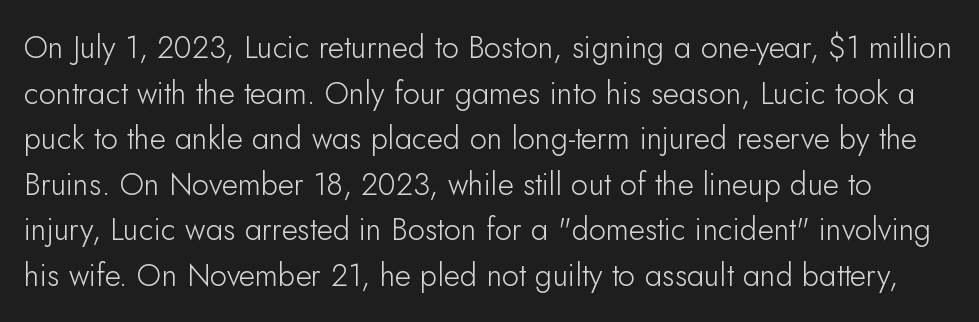
Rows of type keep a routine distance in the vertical direction. The face used here is proportionally spaced, like ordinary book or web type. Compared with typical body copy, the letter spacing here is the same. Each row of text sits above clean, open space.
